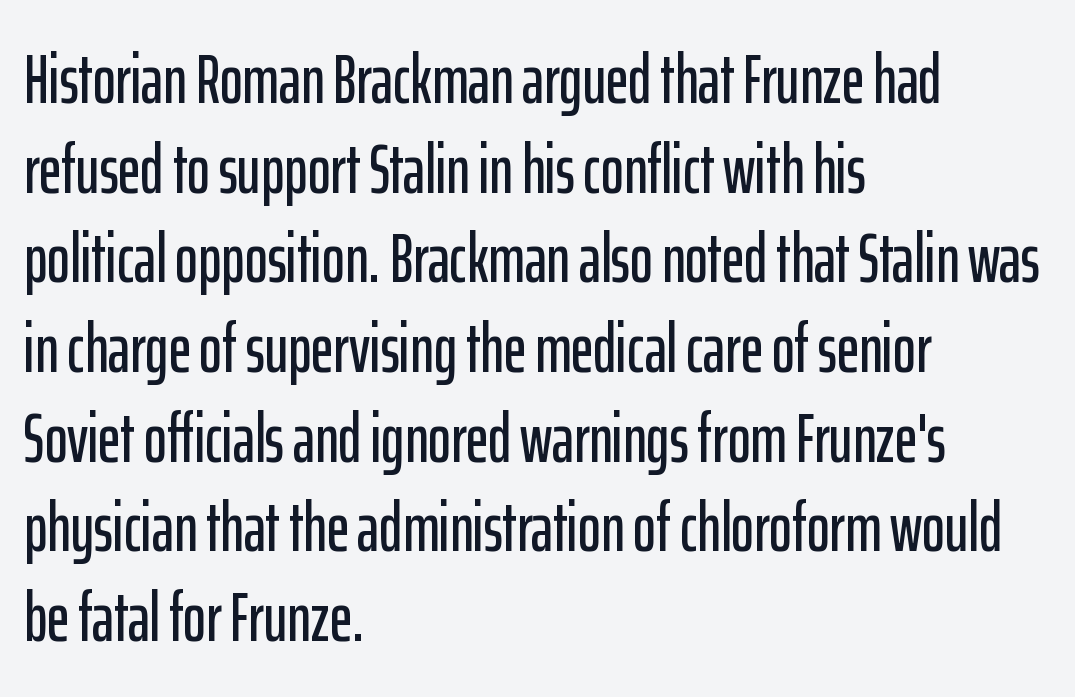
Q: Is the text italic (slanted)? A: No, it is upright.
Q: Is the typeface a serif or a sans-serif typeface? A: Sans-serif.
Q: Is the text underlined? A: No.
Q: How is the paragraph aligned? A: Left-aligned.
Q: Is the spacing between letters normal or unusually wide? A: Normal.
Q: Is the spacing between lines tight, normal or loose? A: Normal.
Q: Width (condensed, normal, or wide)? A: Condensed.
Q: Stroke contrast? A: Low.
Q: x-height? A: Medium.
Q: Monospaced? A: No.
